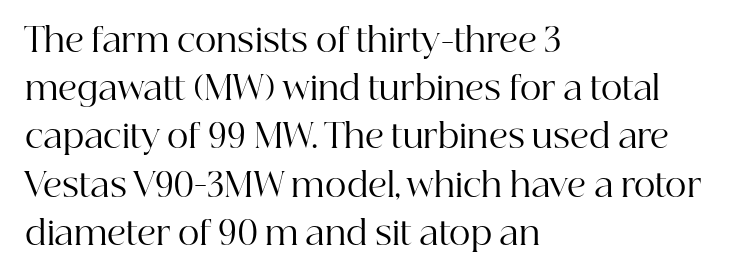
Q: Is the text bold? A: No.
Q: Is the text italic (slanted)? A: No, it is upright.
Q: Is the typeface a serif or a sans-serif typeface? A: Serif.
Q: Is the text underlined? A: No.
Q: How is the paragraph aligned? A: Left-aligned.
Q: Is the spacing between letters normal or unusually wide? A: Normal.
Q: Is the spacing between lines tight, normal or loose? A: Normal.
Q: Width (condensed, normal, or wide)? A: Normal.
Q: Stroke contrast? A: High.
Q: x-height? A: Medium.
Q: Monospaced? A: No.
